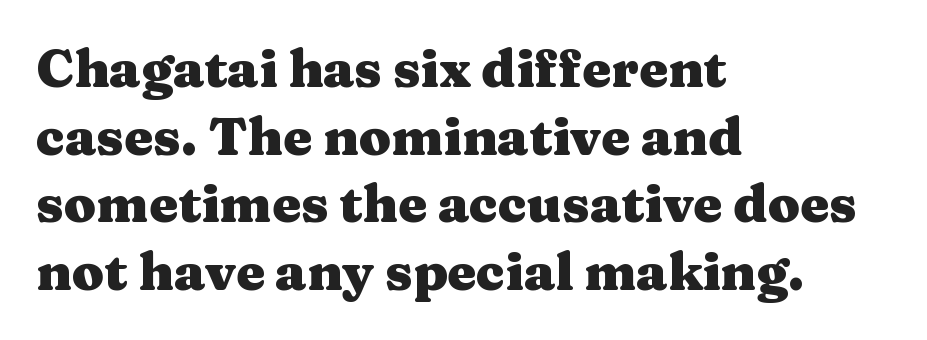
{"serif": "yes", "italic": "no", "bold": "yes", "weight": "heavy", "width": "wide", "stroke_contrast": "medium", "x_height": "medium", "monospaced": "no", "underline": "no", "align": "left", "line_spacing": "normal", "line_spacing_ratio": 1.3, "letter_spacing": "normal", "letter_spacing_em": 0.0, "glyph_px": 52}
